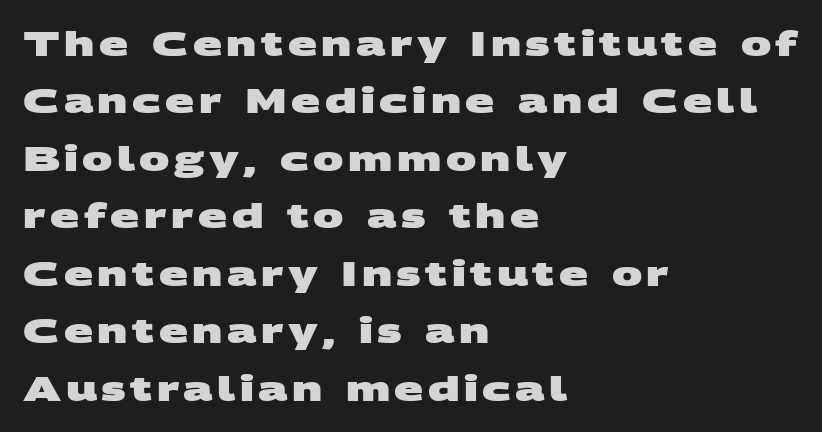
Weight check: bold — yes, fully. One-word summary of the alignment: left. Proportional: the letters do not fall into vertical columns. The passage shown is typeset with a sans-serif family. Bare-footed words on every line.
